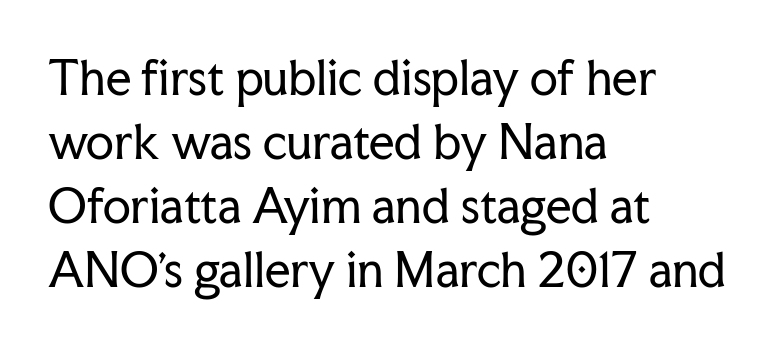
A typesetter would call this leading conventional body-copy spacing. Spacing verdict: proportional, widths tailored to each character. Unbolded letterforms with no extra heft. A roman cut, with each character standing at attention. What stands out about the letter spacing? Nothing — it is the standard amount.
